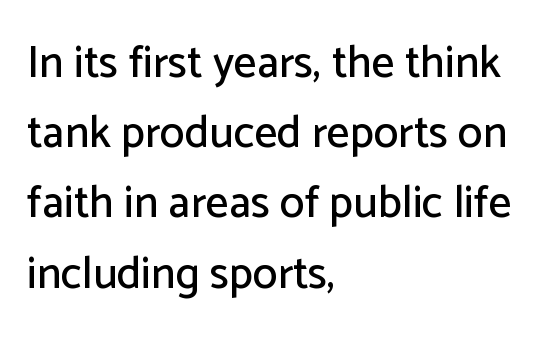
{"serif": "no", "italic": "no", "width": "normal", "stroke_contrast": "low", "x_height": "medium", "monospaced": "no", "underline": "no", "align": "left", "line_spacing": "normal", "line_spacing_ratio": 1.56, "letter_spacing": "normal", "letter_spacing_em": 0.0, "glyph_px": 45}
